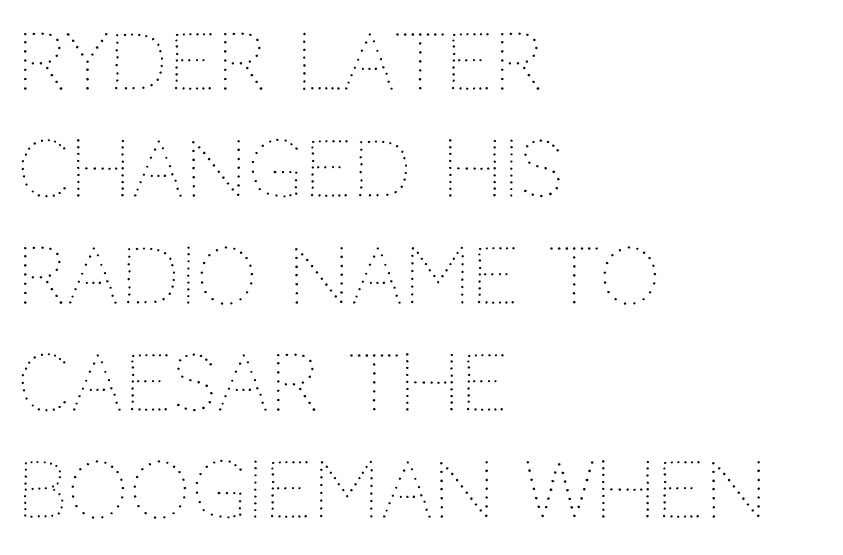
Q: Is the text bold? A: No.
Q: Is the text italic (slanted)? A: No, it is upright.
Q: Is the text underlined? A: No.
Q: How is the paragraph aligned? A: Left-aligned.
Q: Is the spacing between letters normal or unusually wide? A: Normal.
Q: Is the spacing between lines tight, normal or loose? A: Normal.
Q: Width (condensed, normal, or wide)? A: Normal.
Q: Stroke contrast? A: Medium.
Q: x-height? A: Large.
Q: Monospaced? A: No.
